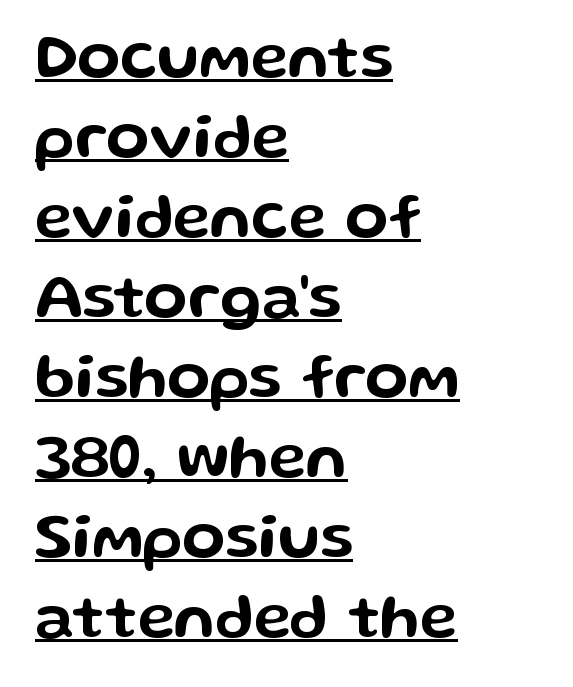
{"serif": "no", "italic": "no", "width": "wide", "stroke_contrast": "low", "x_height": "medium", "monospaced": "no", "underline": "yes", "align": "left", "line_spacing": "normal", "line_spacing_ratio": 1.27, "letter_spacing": "normal", "letter_spacing_em": 0.0, "glyph_px": 63}
